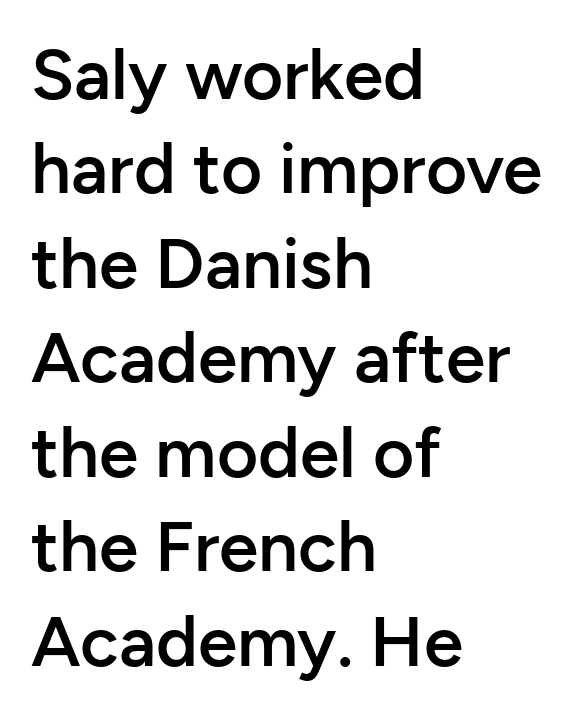
{"serif": "no", "italic": "no", "bold": "semi", "weight": "semibold", "width": "normal", "stroke_contrast": "low", "x_height": "medium", "monospaced": "no", "underline": "no", "align": "left", "line_spacing": "normal", "line_spacing_ratio": 1.33, "letter_spacing": "normal", "letter_spacing_em": 0.0, "glyph_px": 71}
